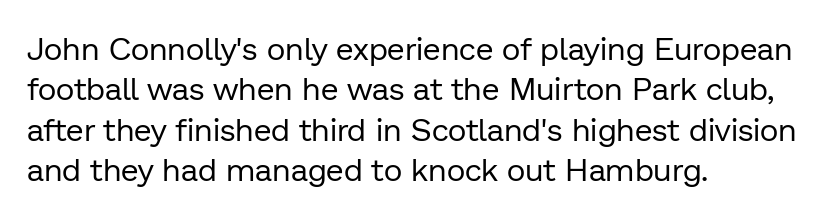
This is the regular roman posture of the typeface. Leading matches the norm, producing a regular column. Caption: multi-line text, flush left, ragged right. A typesetter would call this proportional, since set widths differ per character. Heaviness? Minimal to ordinary, like unemphasized prose.
